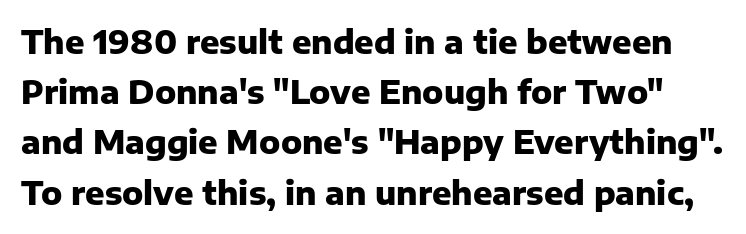
Q: Is the text bold? A: Yes.
Q: Is the text italic (slanted)? A: No, it is upright.
Q: Is the typeface a serif or a sans-serif typeface? A: Sans-serif.
Q: Is the text underlined? A: No.
Q: Is the spacing between letters normal or unusually wide? A: Normal.
Q: Is the spacing between lines tight, normal or loose? A: Normal.
Q: Width (condensed, normal, or wide)? A: Normal.
Q: Stroke contrast? A: Low.
Q: x-height? A: Medium.
Q: Monospaced? A: No.
